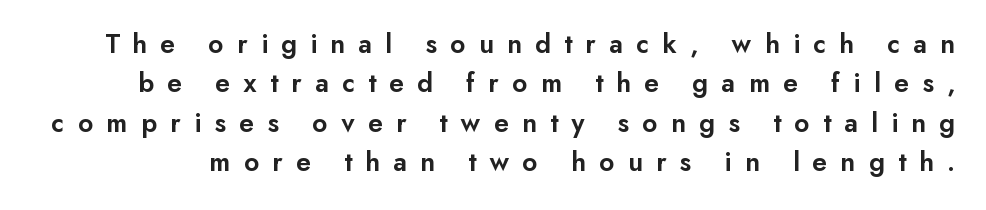
The image shows 28 px semibold sans-serif type, upright; set normal line spacing (1.41x), unusually wide letter spacing (+0.47 em), not underlined; low stroke contrast and a small x-height.
